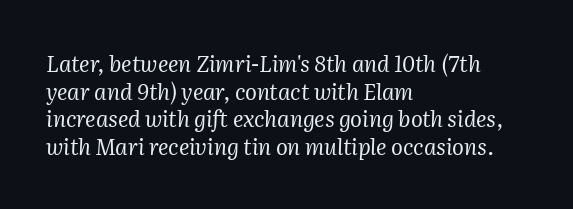
Q: Is the text bold? A: No.
Q: Is the text italic (slanted)? A: Yes, it leans right by about 2 degrees.
Q: Is the text underlined? A: No.
Q: How is the paragraph aligned? A: Left-aligned.
Q: Is the spacing between letters normal or unusually wide? A: Normal.
Q: Is the spacing between lines tight, normal or loose? A: Normal.
